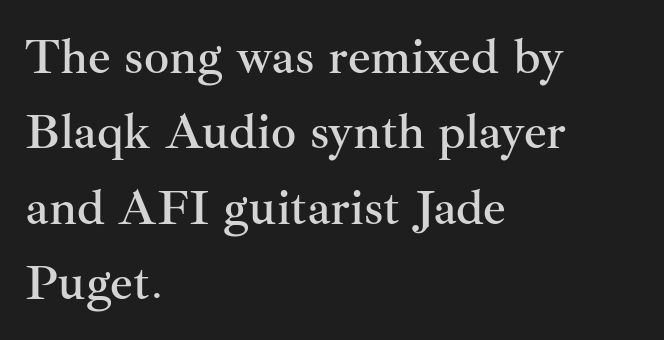
The face used here is proportionally spaced, like ordinary book or web type. Typeset ragged right — the left edge is the straight one. Underlining? Definitely not there. Rendered with straight, roman letterforms. Characters follow at the spacing the type designer built in.
